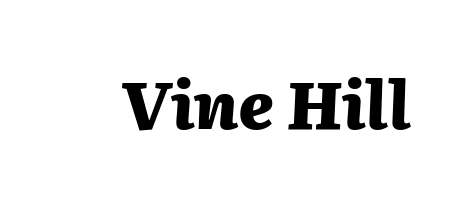
{"italic": "yes", "lean": "right", "slant_degrees": 2, "bold": "yes", "weight": "heavy", "width": "normal", "stroke_contrast": "medium", "x_height": "medium", "monospaced": "no", "underline": "no", "letter_spacing": "normal", "letter_spacing_em": 0.0, "glyph_px": 66}
